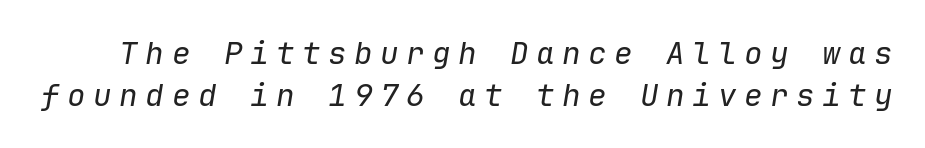
The image shows 31 px regular-weight type, italic (leaning right), monospaced; set normal line spacing (1.35x), unusually wide letter spacing (+0.24 em), not underlined; low stroke contrast and a medium x-height.
